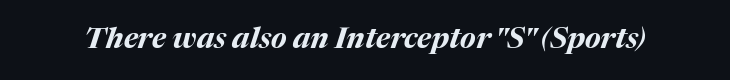
Its strokes are broad and dark, the hallmark of bold type. Here the designer chose a conventional face with non-uniform glyph widths. Italic: yes, the glyphs are oblique. The passage shown is not underscored anywhere. There is no visible air inserted between adjacent glyphs.
